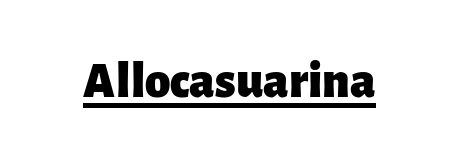
The image shows 51 px heavy sans-serif type, upright; set normal letter spacing, underlined; low stroke contrast and a medium x-height.
